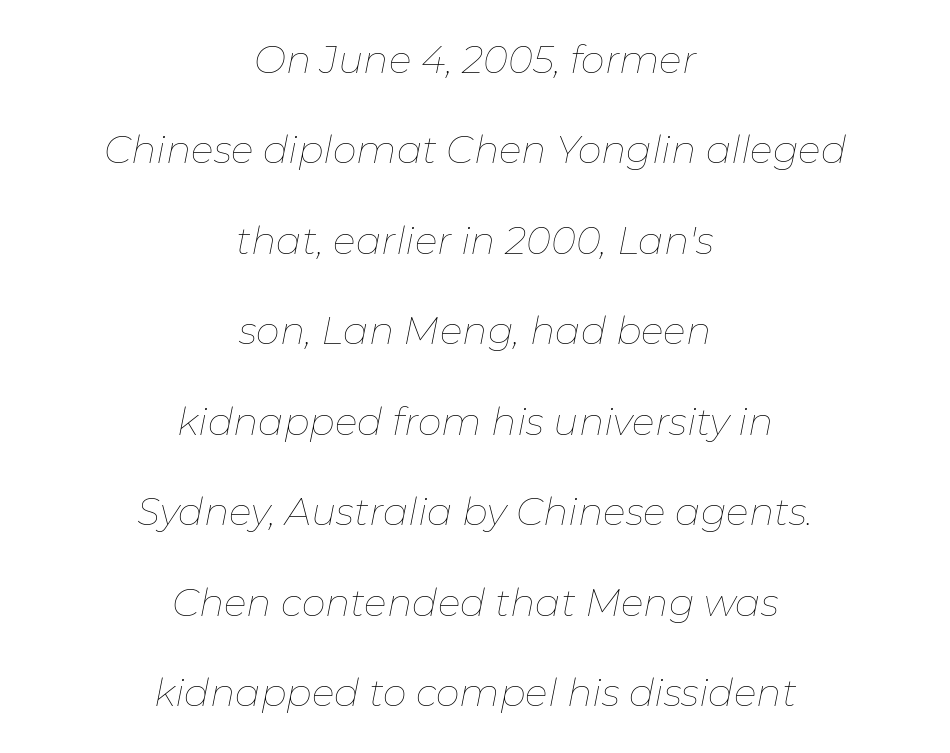
Q: Is the text bold? A: No.
Q: Is the text italic (slanted)? A: Yes, it leans right by about 11 degrees.
Q: Is the text underlined? A: No.
Q: How is the paragraph aligned? A: Centered.
Q: Is the spacing between letters normal or unusually wide? A: Normal.
Q: Is the spacing between lines tight, normal or loose? A: Loose.
Q: Width (condensed, normal, or wide)? A: Normal.
Q: Stroke contrast? A: Low.
Q: x-height? A: Medium.
Q: Monospaced? A: No.
